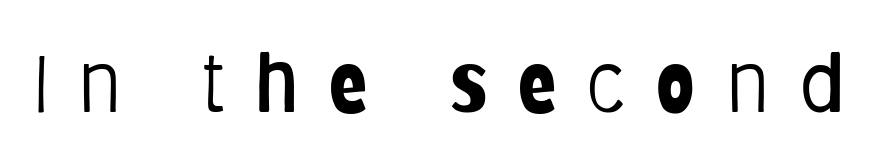
The glyphs are unaccompanied by any horizontal stroke below them. Is the letter spacing exaggerated? Yes — the characters are pushed far apart. Looks like regular typesetting: each glyph gets only the width it needs. Summary of weight: not heavy and not bold.
